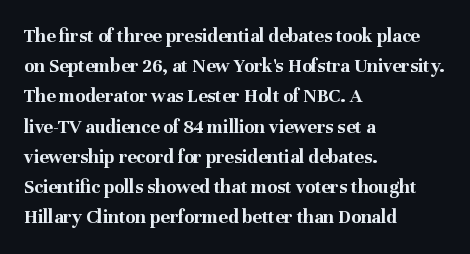
{"italic": "no", "bold": "yes", "underline": "no", "align": "left", "line_spacing": "normal", "line_spacing_ratio": 1.51, "letter_spacing": "normal", "letter_spacing_em": 0.0, "glyph_px": 20}
